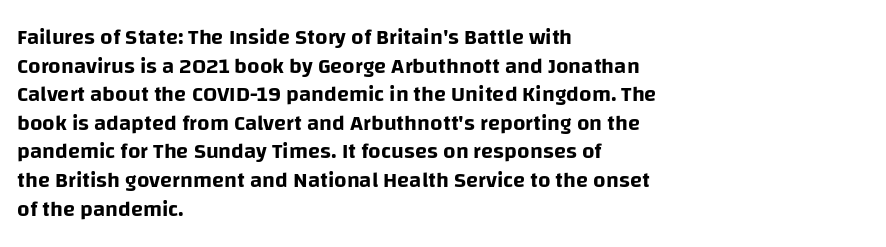
A normal amount of white space separates one row of letters from the next. Unmarked baselines from the first word to the last. These lines were composed using upright roman letters. Compared with typical body copy, the letter spacing here is the same. Line beginnings align vertically; line endings do not.
